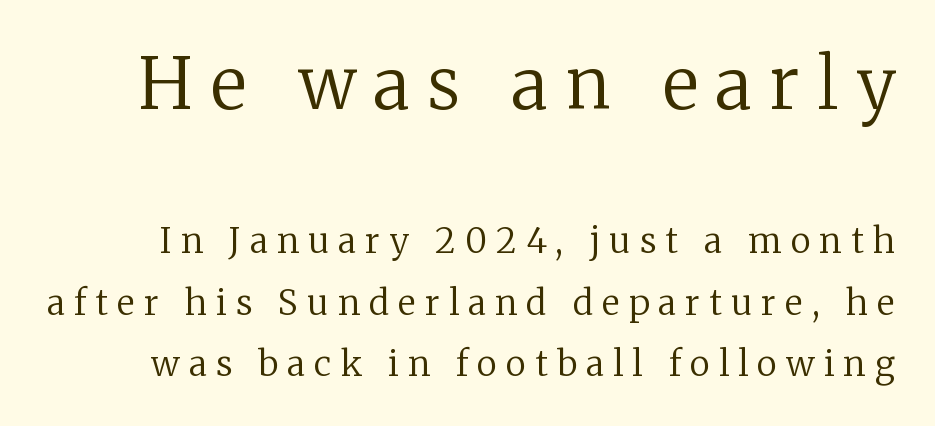
The face used here is proportionally spaced, like ordinary book or web type. Stems here are at most as thick as an everyday book face. Quick note: not italic, upright. Yep, those are serifs on the letters.
